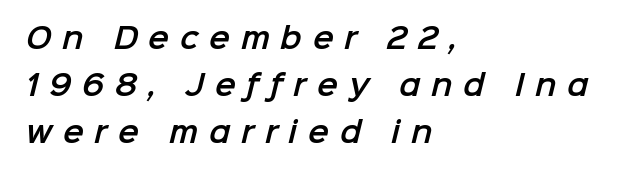
The image shows 28 px sans-serif type; set left-aligned, normal line spacing (1.67x), unusually wide letter spacing (+0.38 em), not underlined; low stroke contrast and a medium x-height.
